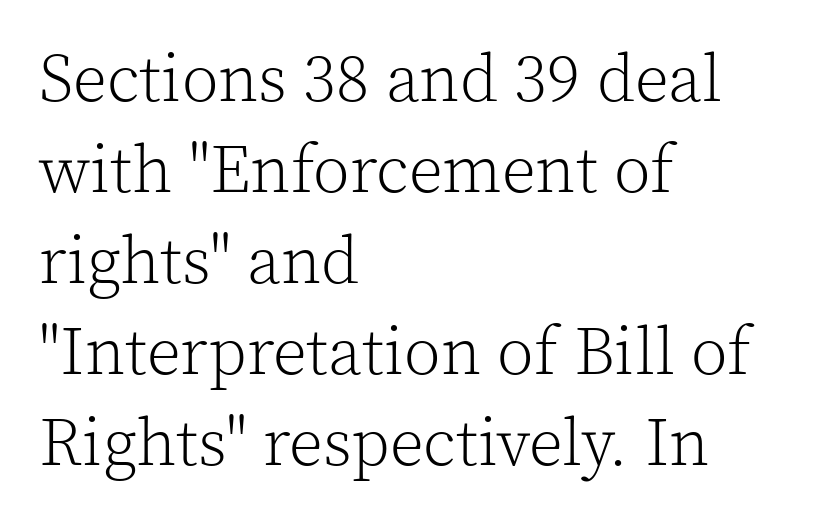
{"serif": "yes", "italic": "no", "bold": "no", "weight": "light", "width": "normal", "x_height": "medium", "monospaced": "no", "underline": "no", "align": "left", "line_spacing": "normal", "line_spacing_ratio": 1.36, "letter_spacing": "normal", "letter_spacing_em": 0.0, "glyph_px": 67}
